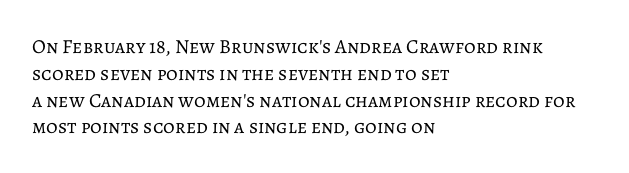
The image shows 20 px text type, upright; set left-aligned, normal line spacing (1.34x), normal letter spacing, not underlined.
